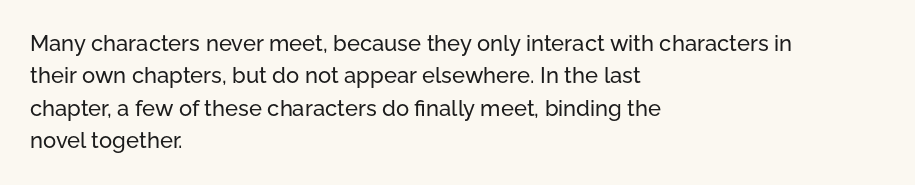
Bare-footed words on every line. The space between consecutive lines is moderate. Caption: standard tracking, unaltered. The lettering holds an erect, upright posture throughout. The text block is weighted toward the left margin, trailing off unevenly rightward.
